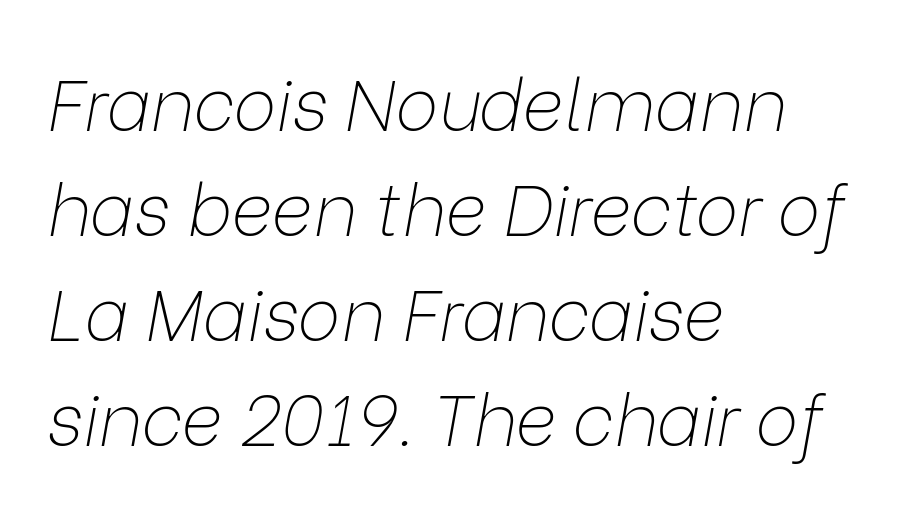
The image shows 72 px thin type, italic (leaning right); set left-aligned, normal line spacing (1.46x), normal letter spacing, not underlined; low stroke contrast and a medium x-height.
